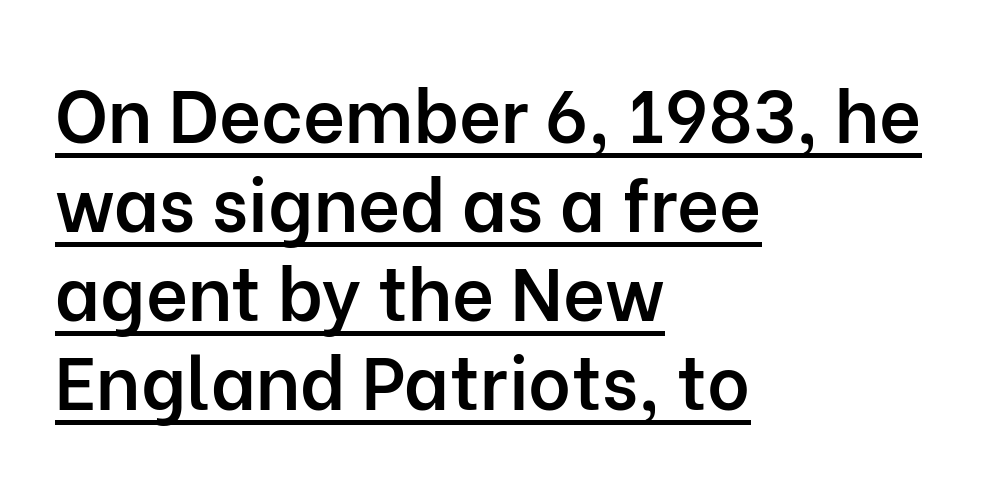
Q: Is the text bold? A: Semi-bold.
Q: Is the text italic (slanted)? A: No, it is upright.
Q: Is the typeface a serif or a sans-serif typeface? A: Sans-serif.
Q: Is the text underlined? A: Yes.
Q: How is the paragraph aligned? A: Left-aligned.
Q: Is the spacing between letters normal or unusually wide? A: Normal.
Q: Width (condensed, normal, or wide)? A: Normal.
Q: Stroke contrast? A: Low.
Q: x-height? A: Medium.
Q: Monospaced? A: No.
